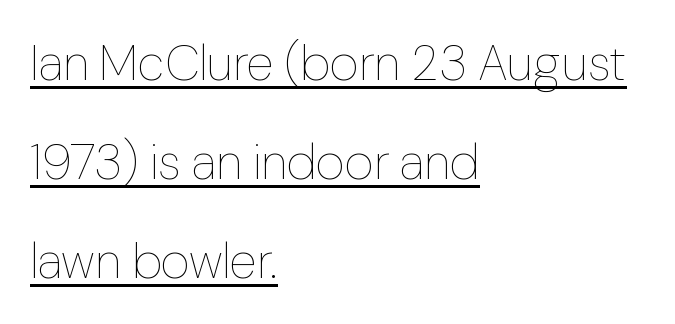
The image shows 50 px thin type, upright; set left-aligned, loose line spacing (1.98x), normal letter spacing, underlined; low stroke contrast and a medium x-height.
